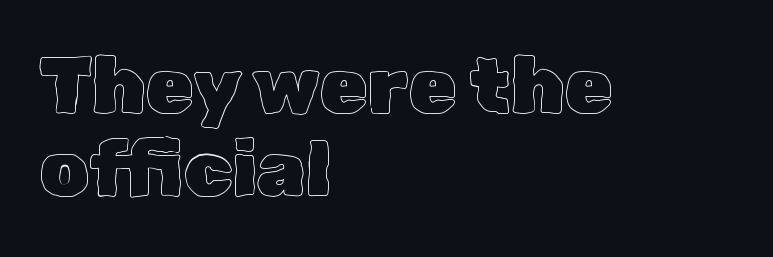
{"italic": "no", "width": "normal", "x_height": "medium", "monospaced": "no", "underline": "no", "align": "left", "line_spacing": "tight", "line_spacing_ratio": 1.07, "letter_spacing": "normal", "letter_spacing_em": 0.0, "glyph_px": 78}
